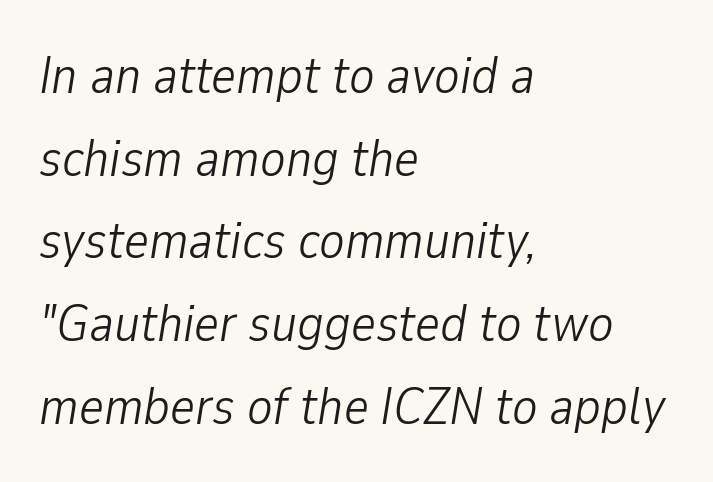
The image shows 53 px light, condensed type, italic (leaning right); set left-aligned, normal line spacing (1.56x), normal letter spacing, not underlined; low stroke contrast and a medium x-height.
